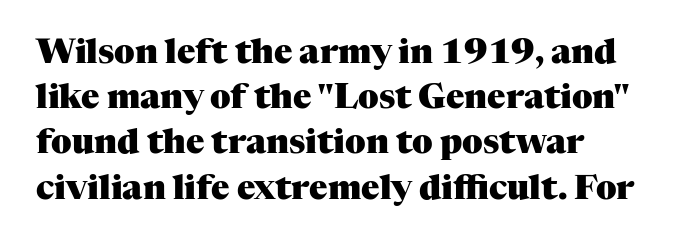
The typography opts for an upright posture over an oblique one. Chunky letters — that's bold for sure. The passage shown is typed in a proportional face where columns would drift. Is the block centered? No — it sits flush against the left margin. The string is rendered with underlining switched off.
